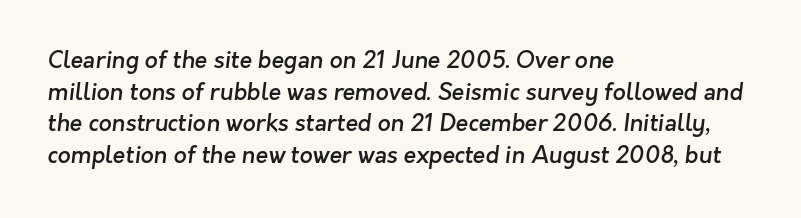
A somewhat darkened texture: the type is semibold rather than bold. This rendering uses left alignment, leaving the right contour irregular. The specimen omits any rule beneath the text block's lines. A normal amount of white space separates one row of letters from the next.
